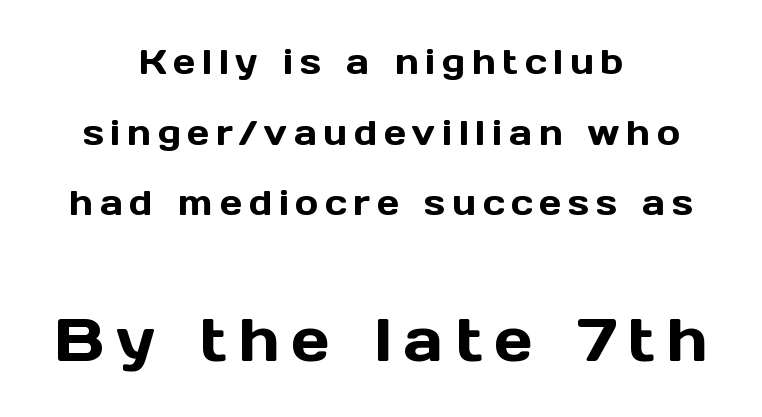
Q: Is the text italic (slanted)? A: No, it is upright.
Q: Is the typeface a serif or a sans-serif typeface? A: Sans-serif.
Q: Is the text underlined? A: No.
Q: How is the paragraph aligned? A: Centered.
Q: Is the spacing between lines tight, normal or loose? A: Loose.
Q: Which block of text is set in a larger size, the first (top) or the second (bottom)? A: The second (bottom) one.
Q: Width (condensed, normal, or wide)? A: Normal.
Q: x-height? A: Medium.
Q: Monospaced? A: No.
